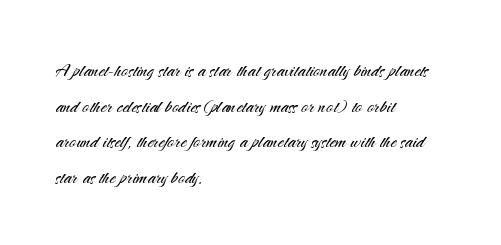
The image shows 23 px text type; set left-aligned, normal line spacing (1.55x), normal letter spacing, not underlined.
